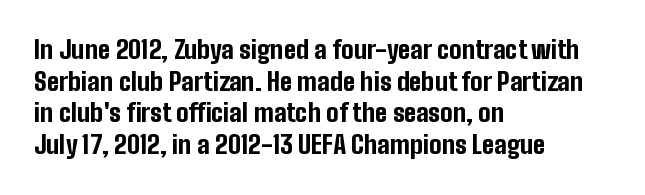
The image shows 25 px bold type, upright; set left-aligned, normal line spacing (1.27x), normal letter spacing, not underlined.
